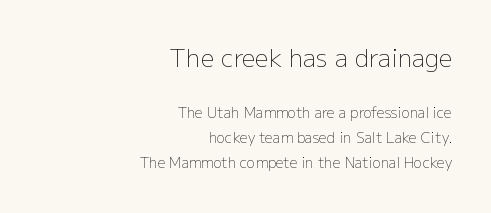
Q: Is the text bold? A: No.
Q: Is the text italic (slanted)? A: No, it is upright.
Q: Is the text underlined? A: No.
Q: How is the paragraph aligned? A: Right-aligned.
Q: Is the spacing between letters normal or unusually wide? A: Normal.
Q: Which block of text is set in a larger size, the first (top) or the second (bottom)? A: The first (top) one.
